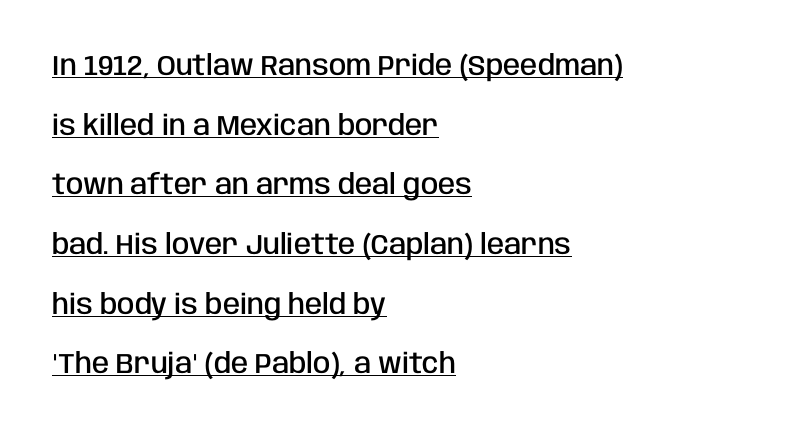
Proportional: the letters do not fall into vertical columns. Unlike a traditional serif, this face leaves its strokes unadorned. As a designer I'd log this as weight 600, semibold. Characters follow at the spacing the type designer built in. One-word summary of the alignment: left.
